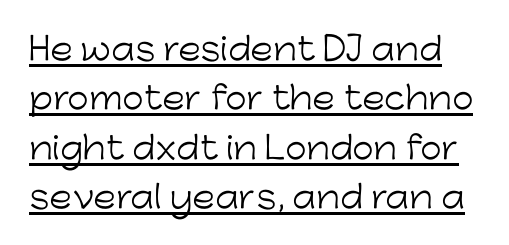
{"serif": "no", "italic": "no", "bold": "no", "weight": "light", "width": "normal", "stroke_contrast": "low", "x_height": "medium", "monospaced": "no", "underline": "yes", "line_spacing": "normal", "line_spacing_ratio": 1.59, "letter_spacing": "normal", "letter_spacing_em": 0.0, "glyph_px": 31}
